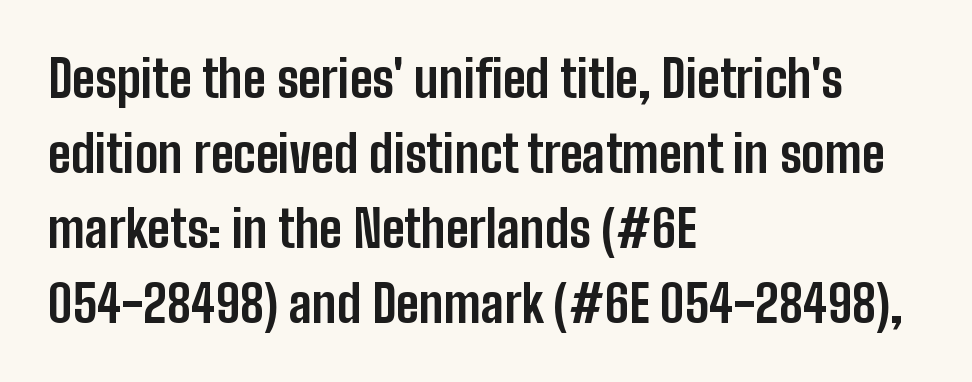
Q: Is the text bold? A: Yes.
Q: Is the text italic (slanted)? A: No, it is upright.
Q: Is the typeface a serif or a sans-serif typeface? A: Sans-serif.
Q: Is the text underlined? A: No.
Q: How is the paragraph aligned? A: Left-aligned.
Q: Is the spacing between letters normal or unusually wide? A: Normal.
Q: Is the spacing between lines tight, normal or loose? A: Normal.
Q: Width (condensed, normal, or wide)? A: Condensed.
Q: Stroke contrast? A: Low.
Q: x-height? A: Medium.
Q: Monospaced? A: No.
